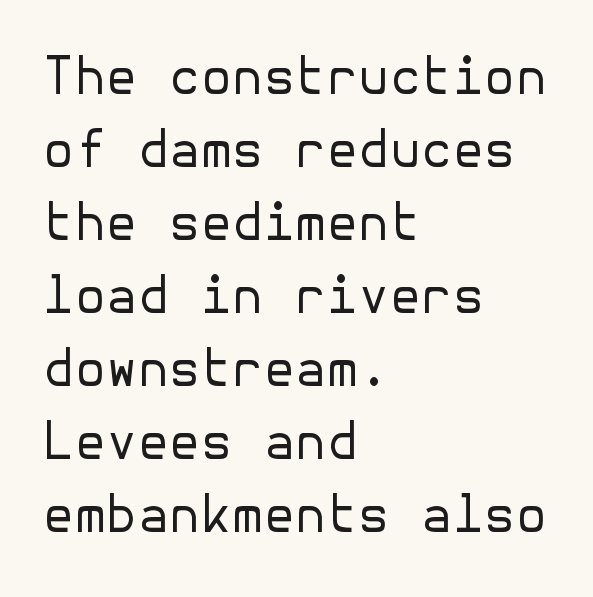
{"serif": "no", "italic": "no", "bold": "no", "weight": "regular", "width": "normal", "stroke_contrast": "low", "x_height": "medium", "underline": "no", "align": "left", "line_spacing": "normal", "line_spacing_ratio": 1.43, "letter_spacing": "normal", "letter_spacing_em": 0.0, "glyph_px": 51}
